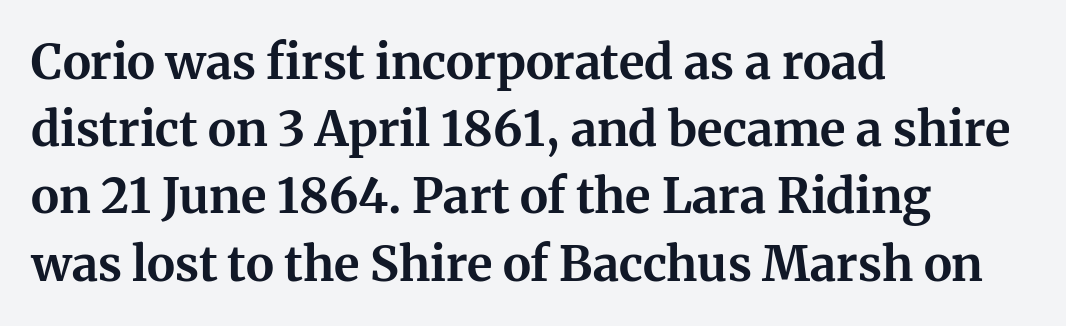
Q: Is the text bold? A: Yes.
Q: Is the text italic (slanted)? A: No, it is upright.
Q: Is the typeface a serif or a sans-serif typeface? A: Serif.
Q: Is the text underlined? A: No.
Q: How is the paragraph aligned? A: Left-aligned.
Q: Is the spacing between letters normal or unusually wide? A: Normal.
Q: Is the spacing between lines tight, normal or loose? A: Normal.
Q: Width (condensed, normal, or wide)? A: Normal.
Q: Stroke contrast? A: Medium.
Q: x-height? A: Medium.
Q: Monospaced? A: No.
